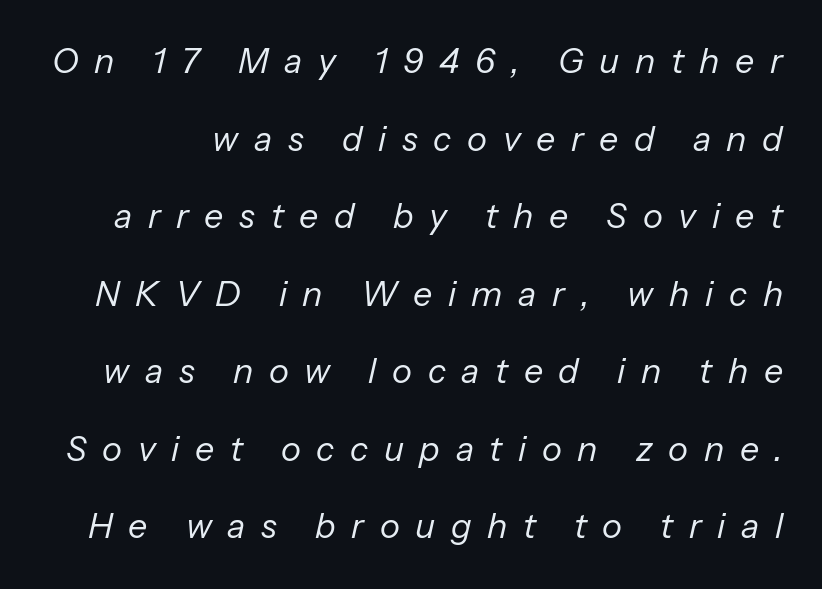
The image shows 34 px regular-weight type, italic (leaning right); set loose line spacing (2.28x), unusually wide letter spacing (+0.46 em), not underlined; low stroke contrast and a medium x-height.
